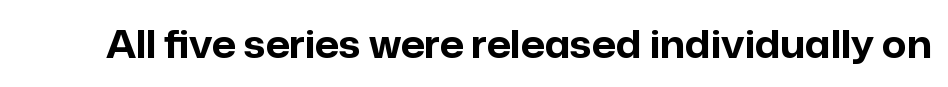
The text was rendered using a sans face with plain stroke endings. A typesetter would call this zero additional tracking. If you drew a line through each stem, it would be perfectly vertical. The rendering uses a bold face; every stroke is thick and dark. Descender tails drop into unmarked territory.
